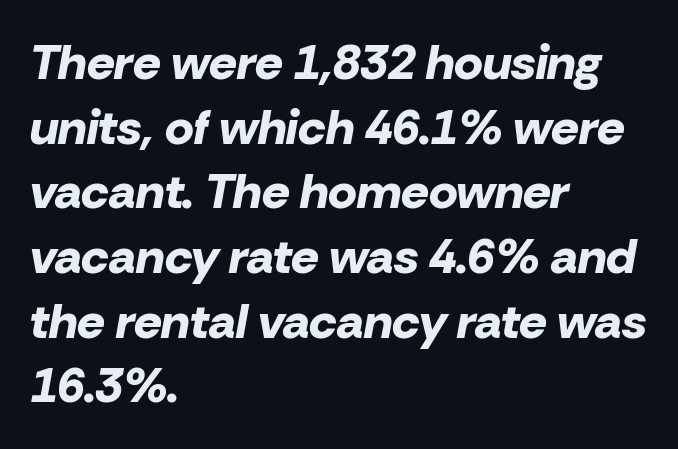
The image shows 49 px bold type, italic (leaning right); set left-aligned, normal line spacing (1.32x), normal letter spacing, not underlined; low stroke contrast and a medium x-height.
